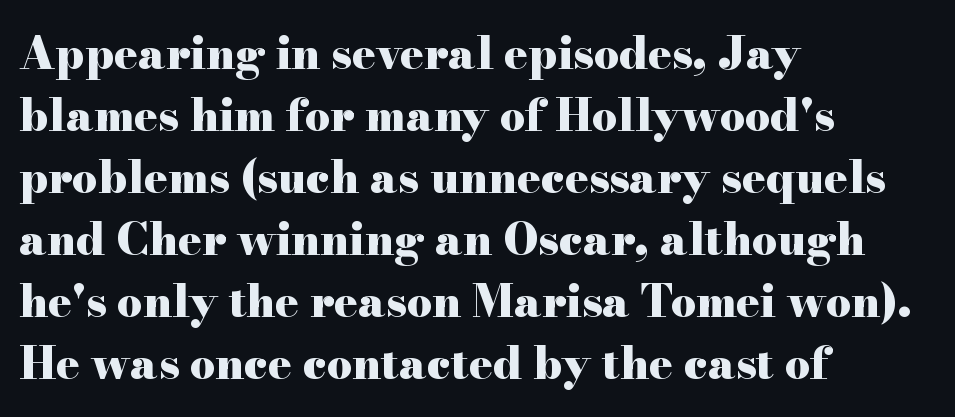
The image shows 44 px heavy, wide serif type, upright; set left-aligned, normal line spacing (1.41x), normal letter spacing, not underlined; high stroke contrast and a small x-height.
